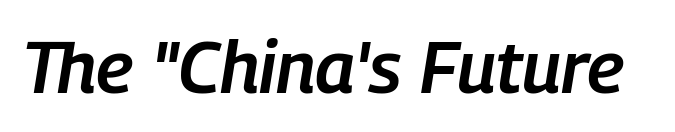
Q: Is the text bold? A: Semi-bold.
Q: Is the text italic (slanted)? A: Yes, it leans right by about 9 degrees.
Q: Is the text underlined? A: No.
Q: Is the spacing between letters normal or unusually wide? A: Normal.
Q: Width (condensed, normal, or wide)? A: Condensed.
Q: Stroke contrast? A: Low.
Q: x-height? A: Medium.
Q: Monospaced? A: No.
